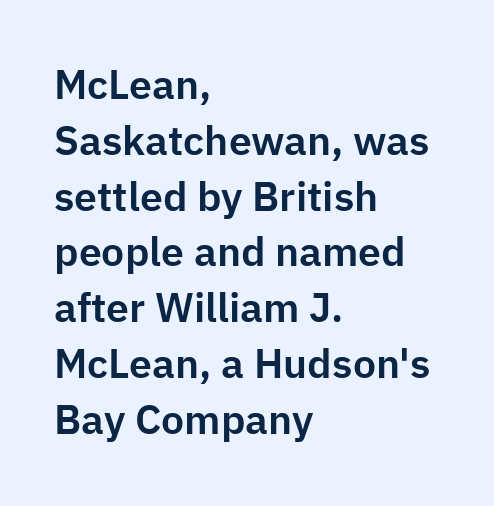
Q: Is the text italic (slanted)? A: No, it is upright.
Q: Is the typeface a serif or a sans-serif typeface? A: Sans-serif.
Q: Is the text underlined? A: No.
Q: How is the paragraph aligned? A: Left-aligned.
Q: Is the spacing between letters normal or unusually wide? A: Normal.
Q: Is the spacing between lines tight, normal or loose? A: Normal.
Q: Width (condensed, normal, or wide)? A: Normal.
Q: Stroke contrast? A: Low.
Q: x-height? A: Medium.
Q: Monospaced? A: No.
